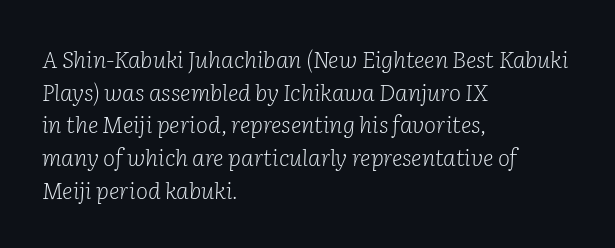
{"italic": "yes", "lean": "right", "slant_degrees": 2, "bold": "no", "underline": "no", "align": "left", "line_spacing": "normal", "line_spacing_ratio": 1.42, "letter_spacing": "normal", "letter_spacing_em": 0.0, "glyph_px": 23}
